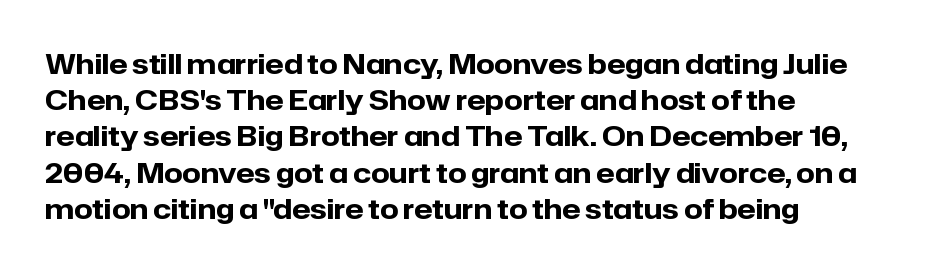
The image shows 27 px bold type, upright; set left-aligned, normal line spacing (1.34x), normal letter spacing, not underlined.
